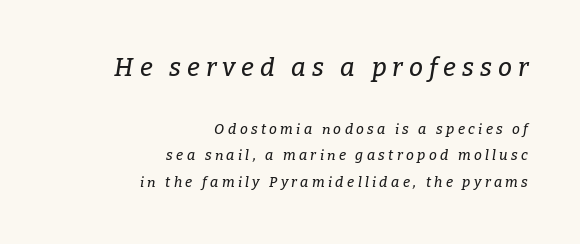
Characters are canted at an angle relative to the baseline's perpendicular. The composition opens big and finishes small. This rendering features lettering with no underline. Rows of type keep a wide berth in the vertical direction.
